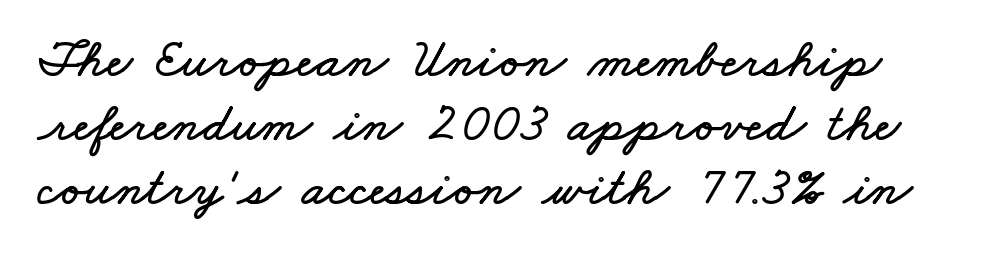
There is no visible air inserted between adjacent glyphs. The passage shown is not underscored anywhere. The face used here is proportionally spaced, like ordinary book or web type.
